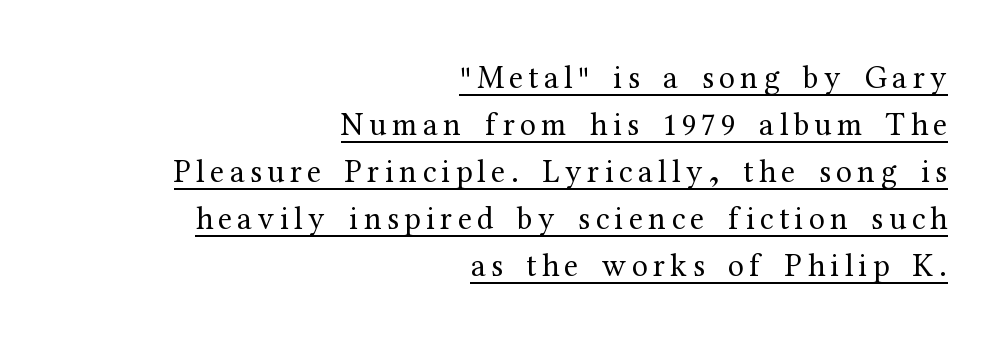
A quiet, ordinary-to-light weight characterises the typeface. This is serif lettering, the kind often seen in printed books. Caption: multi-line text, flush right, ragged left. Every word sits above its own underline.
